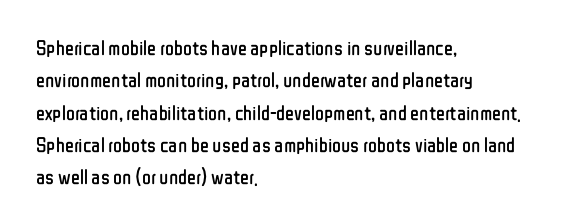
The image shows 21 px text type, upright; set left-aligned, normal line spacing (1.54x), normal letter spacing, not underlined.
